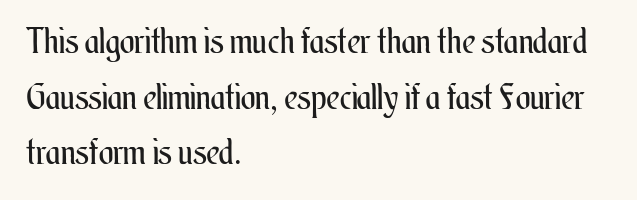
Rendered with straight, roman letterforms. Plain, unruled lines of type. What stands out about the letter spacing? Nothing — it is the standard amount. The typeface has the unassuming heft of standard copy or less.
